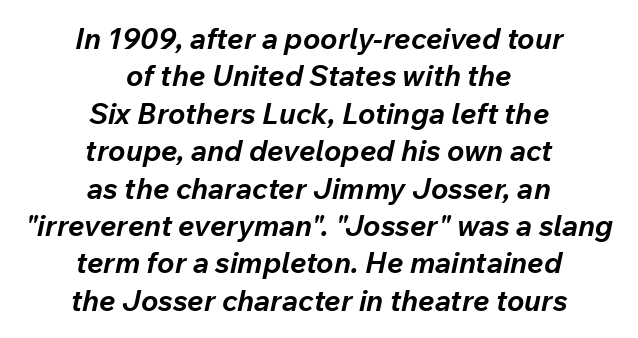
The image shows 29 px bold type, italic (leaning right); set centered, normal line spacing (1.29x), normal letter spacing, not underlined; low stroke contrast and a medium x-height.
